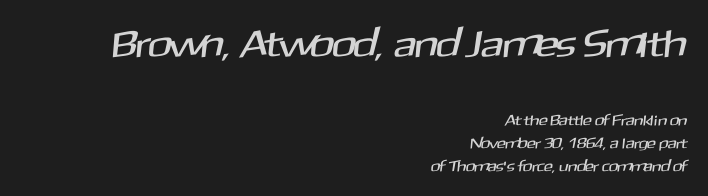
The image shows 38 px sans-serif type; set right-aligned, normal line spacing (1.56x), normal letter spacing, not underlined; the first (top) block is 2.53x larger; medium stroke contrast and a medium x-height.
